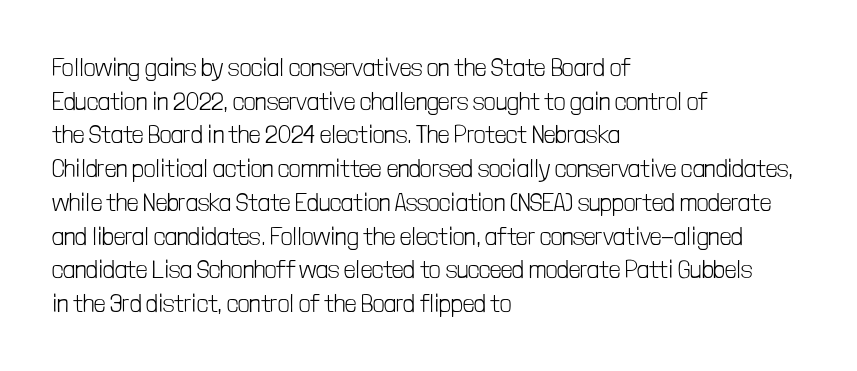
Q: Is the text bold? A: No.
Q: Is the text italic (slanted)? A: No, it is upright.
Q: Is the text underlined? A: No.
Q: How is the paragraph aligned? A: Left-aligned.
Q: Is the spacing between letters normal or unusually wide? A: Normal.
Q: Is the spacing between lines tight, normal or loose? A: Normal.
